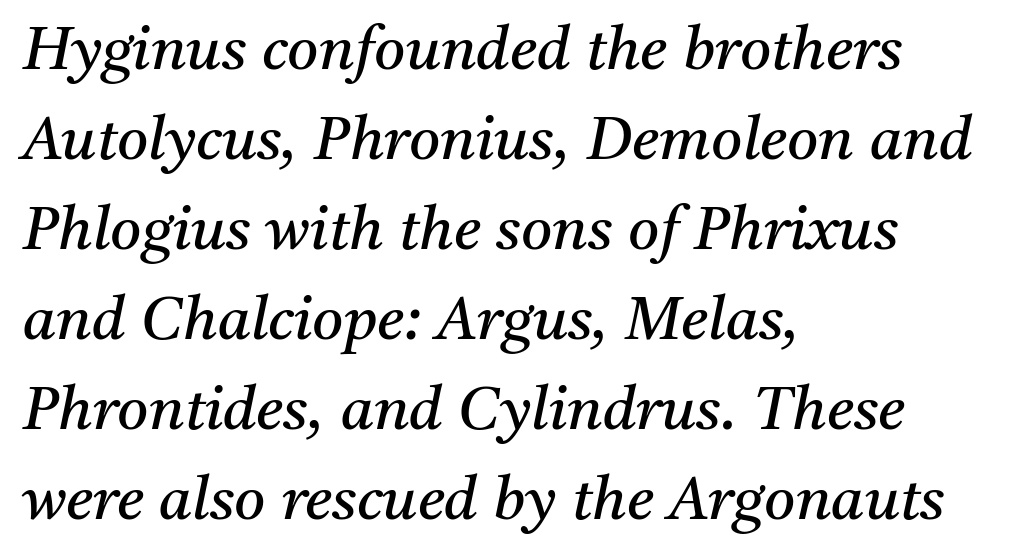
The image shows 60 px regular-weight serif type, italic (leaning right); set left-aligned, normal line spacing (1.5x), normal letter spacing, not underlined; medium stroke contrast and a medium x-height.
